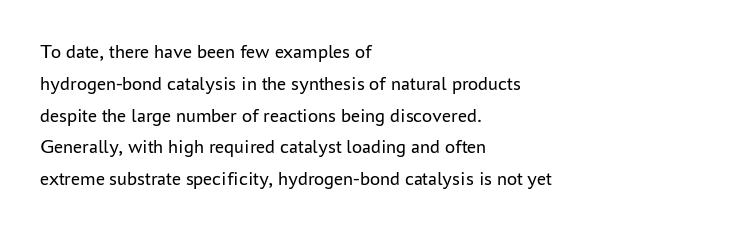
The image shows 20 px text type, upright; set left-aligned, normal line spacing (1.59x), normal letter spacing, not underlined.
